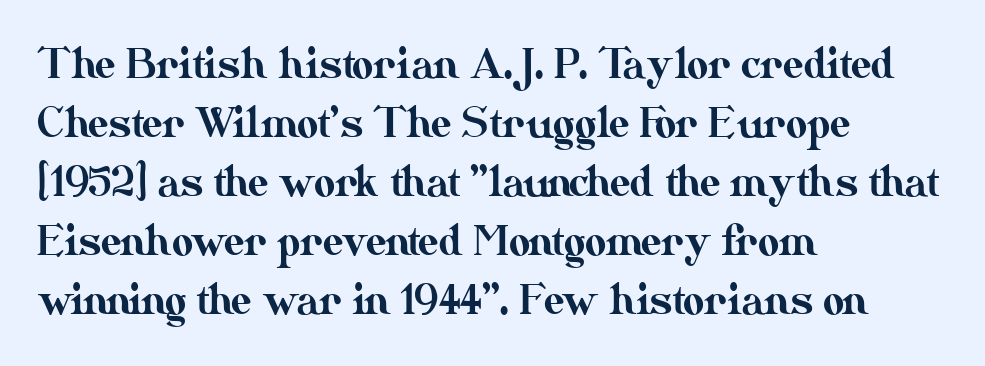
Q: Is the text italic (slanted)? A: No, it is upright.
Q: Is the text underlined? A: No.
Q: How is the paragraph aligned? A: Left-aligned.
Q: Is the spacing between letters normal or unusually wide? A: Normal.
Q: Is the spacing between lines tight, normal or loose? A: Normal.
Q: Width (condensed, normal, or wide)? A: Normal.
Q: Stroke contrast? A: Medium.
Q: x-height? A: Small.
Q: Monospaced? A: No.
